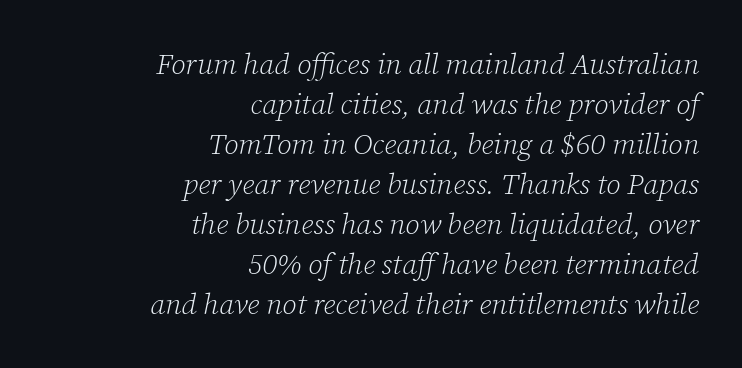
The image shows 29 px light serif type, italic (leaning right); set right-aligned, normal line spacing (1.38x), normal letter spacing, not underlined; low stroke contrast and a medium x-height.
